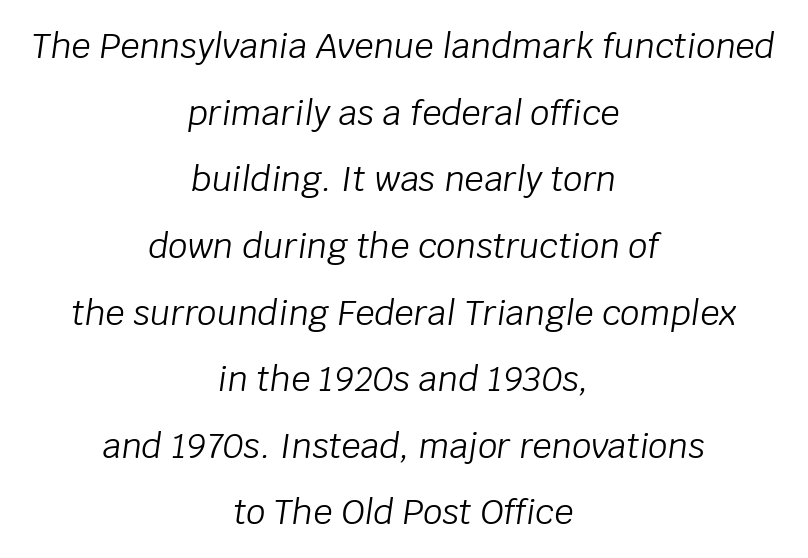
{"italic": "yes", "lean": "right", "slant_degrees": 8, "bold": "no", "weight": "light", "width": "normal", "stroke_contrast": "low", "x_height": "large", "monospaced": "no", "underline": "no", "align": "center", "line_spacing": "loose", "line_spacing_ratio": 1.96, "letter_spacing": "normal", "letter_spacing_em": 0.0, "glyph_px": 34}
